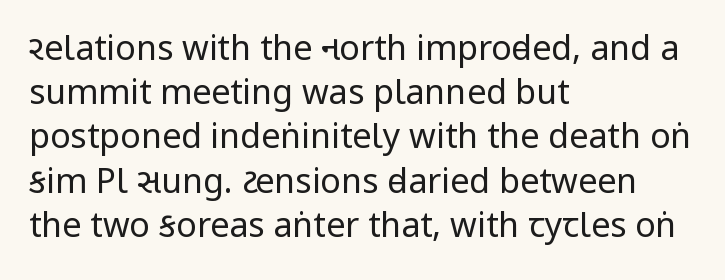
The image shows 34 px regular-weight, condensed sans-serif type, upright; set left-aligned, normal line spacing (1.3x), normal letter spacing, not underlined; low stroke contrast and a large x-height.
